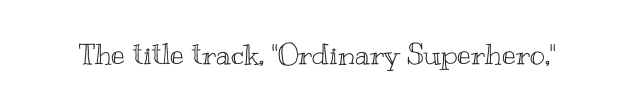
{"italic": "no", "width": "wide", "x_height": "small", "monospaced": "no", "underline": "no", "letter_spacing": "normal", "letter_spacing_em": 0.0, "glyph_px": 29}
